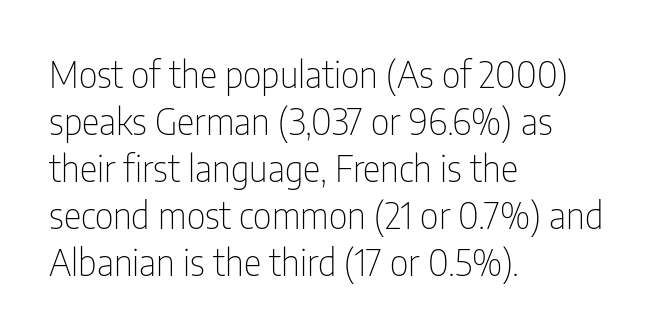
The image shows 37 px thin, condensed sans-serif type, upright; set left-aligned, normal line spacing (1.27x), normal letter spacing, not underlined; low stroke contrast and a medium x-height.
